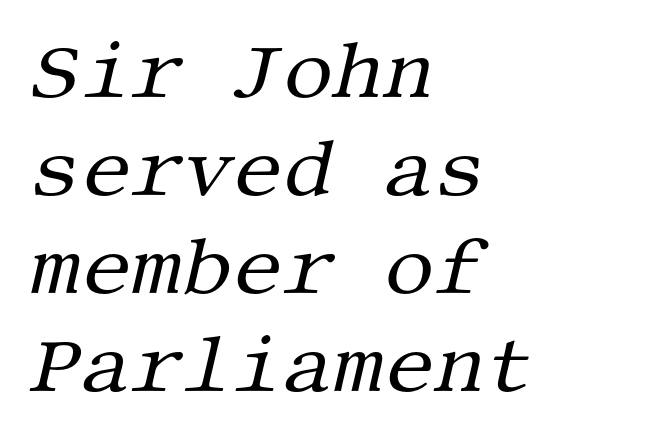
Q: Is the text bold? A: No.
Q: Is the text italic (slanted)? A: Yes, it leans right by about 13 degrees.
Q: Is the typeface a serif or a sans-serif typeface? A: Serif.
Q: Is the text underlined? A: No.
Q: How is the paragraph aligned? A: Left-aligned.
Q: Is the spacing between letters normal or unusually wide? A: Normal.
Q: Width (condensed, normal, or wide)? A: Normal.
Q: Stroke contrast? A: Medium.
Q: x-height? A: Large.
